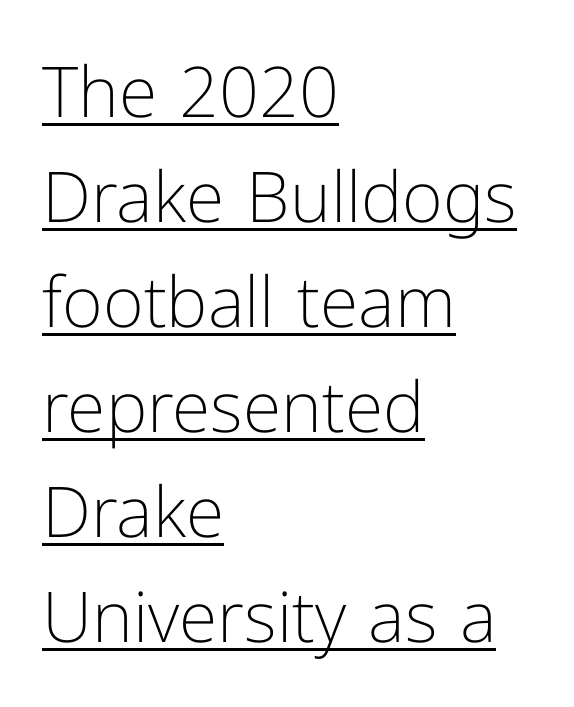
{"serif": "no", "italic": "no", "bold": "no", "weight": "light", "width": "normal", "stroke_contrast": "low", "x_height": "medium", "monospaced": "no", "underline": "yes", "align": "left", "line_spacing": "normal", "line_spacing_ratio": 1.5, "letter_spacing": "normal", "letter_spacing_em": 0.0, "glyph_px": 70}
